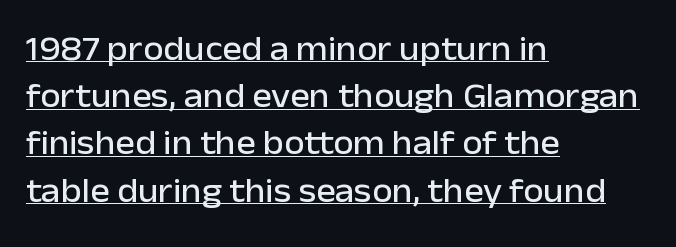
Q: Is the text italic (slanted)? A: No, it is upright.
Q: Is the typeface a serif or a sans-serif typeface? A: Sans-serif.
Q: Is the text underlined? A: Yes.
Q: How is the paragraph aligned? A: Left-aligned.
Q: Is the spacing between letters normal or unusually wide? A: Normal.
Q: Is the spacing between lines tight, normal or loose? A: Normal.
Q: Width (condensed, normal, or wide)? A: Normal.
Q: Stroke contrast? A: Low.
Q: x-height? A: Medium.
Q: Monospaced? A: No.
